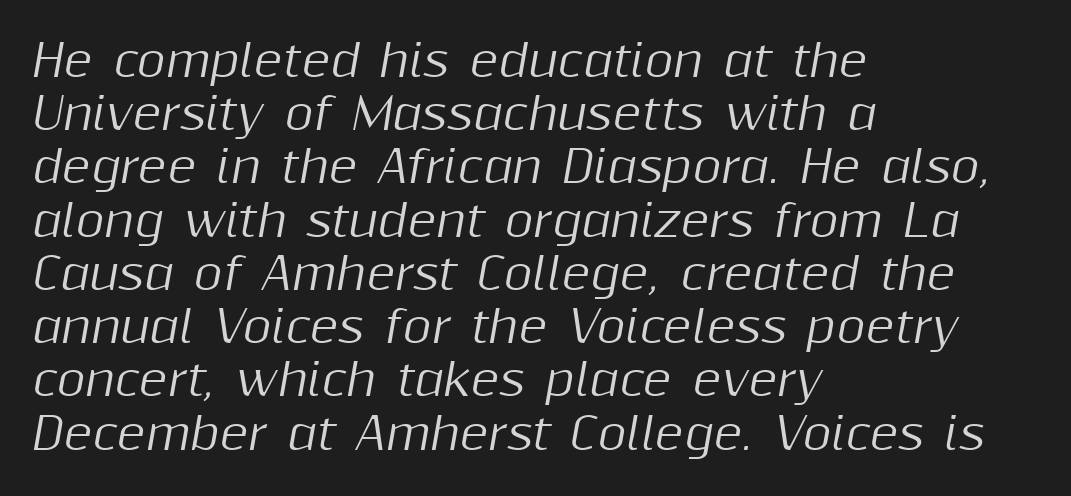
{"italic": "yes", "lean": "right", "slant_degrees": 10, "width": "normal", "stroke_contrast": "medium", "x_height": "medium", "monospaced": "no", "underline": "no", "align": "left", "line_spacing_ratio": 1.21, "letter_spacing": "normal", "letter_spacing_em": 0.0, "glyph_px": 44}
